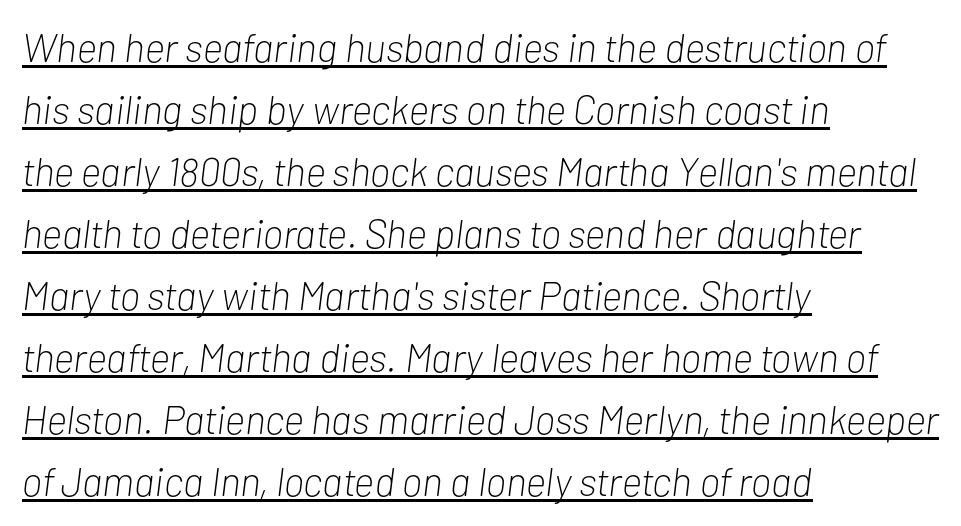
Caption: face not bold, strokes unweighted. It's the slanting kind of type. Whoever set this chose a conventional vertical rhythm. Each letter keeps its own natural width here, so spacing adapts to shape. The tracking reads as untouched default to a designer's eye.
